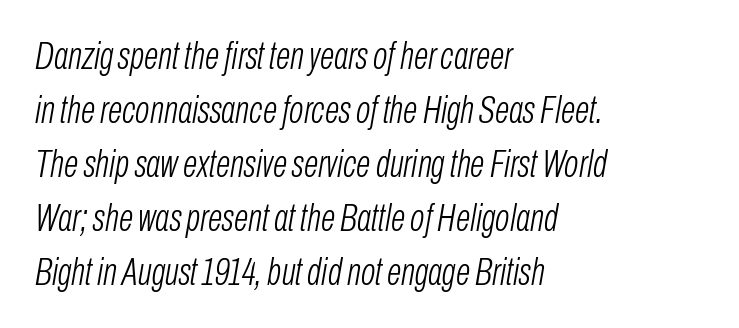
Q: Is the text bold? A: No.
Q: Is the text italic (slanted)? A: Yes, it leans right by about 10 degrees.
Q: Is the text underlined? A: No.
Q: How is the paragraph aligned? A: Left-aligned.
Q: Is the spacing between letters normal or unusually wide? A: Normal.
Q: Is the spacing between lines tight, normal or loose? A: Normal.
Q: Width (condensed, normal, or wide)? A: Condensed.
Q: Stroke contrast? A: Low.
Q: x-height? A: Medium.
Q: Monospaced? A: No.
